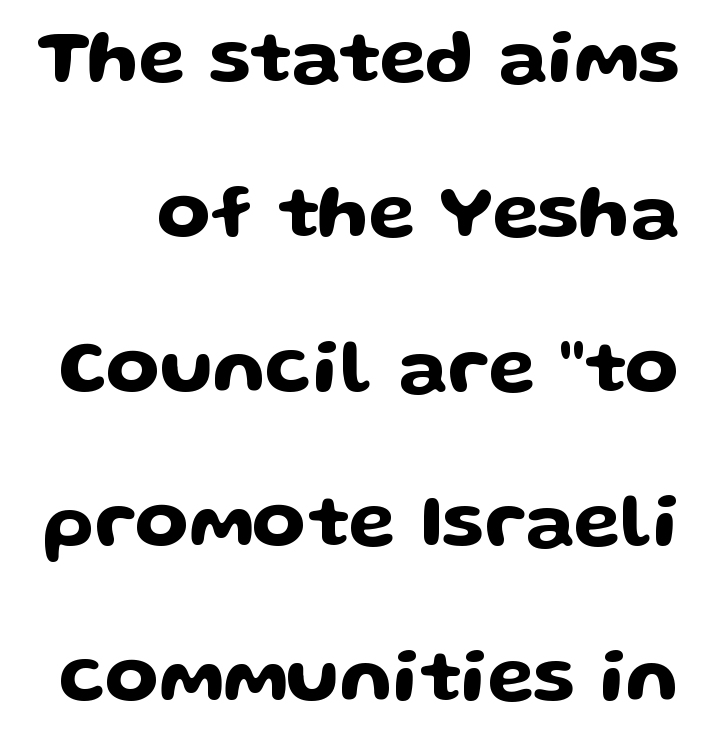
{"serif": "no", "italic": "no", "width": "wide", "stroke_contrast": "low", "x_height": "medium", "monospaced": "no", "underline": "no", "line_spacing": "loose", "line_spacing_ratio": 2.01, "letter_spacing": "normal", "letter_spacing_em": 0.0, "glyph_px": 77}
